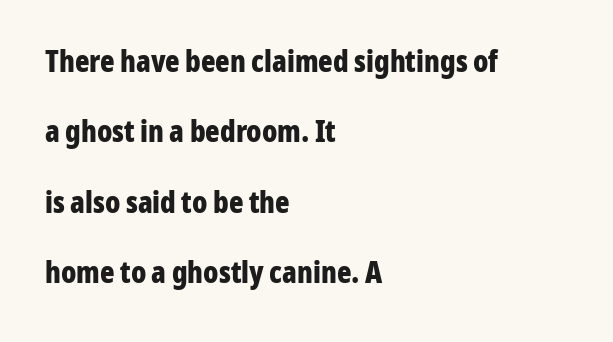
Q: Is the text bold? A: Yes.
Q: Is the text italic (slanted)? A: No, it is upright.
Q: Is the typeface a serif or a sans-serif typeface? A: Sans-serif.
Q: Is the text underlined? A: No.
Q: How is the paragraph aligned? A: Left-aligned.
Q: Is the spacing between letters normal or unusually wide? A: Normal.
Q: Is the spacing between lines tight, normal or loose? A: Loose.
Q: Width (condensed, normal, or wide)? A: Condensed.
Q: Stroke contrast? A: Low.
Q: x-height? A: Medium.
Q: Monospaced? A: No.
